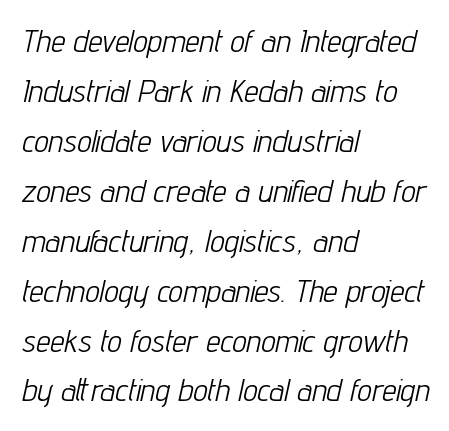
Compared with a typical body face, this is equally light or lighter still. Typeset ragged right — the left edge is the straight one. The passage shown stacks its lines at a standard gap. The face used here has a pronounced slope to its letters.
